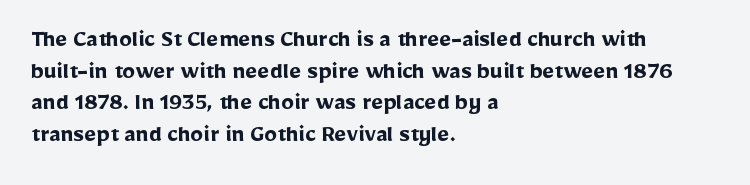
Q: Is the text bold? A: Yes.
Q: Is the text italic (slanted)? A: No, it is upright.
Q: Is the text underlined? A: No.
Q: How is the paragraph aligned? A: Left-aligned.
Q: Is the spacing between letters normal or unusually wide? A: Normal.
